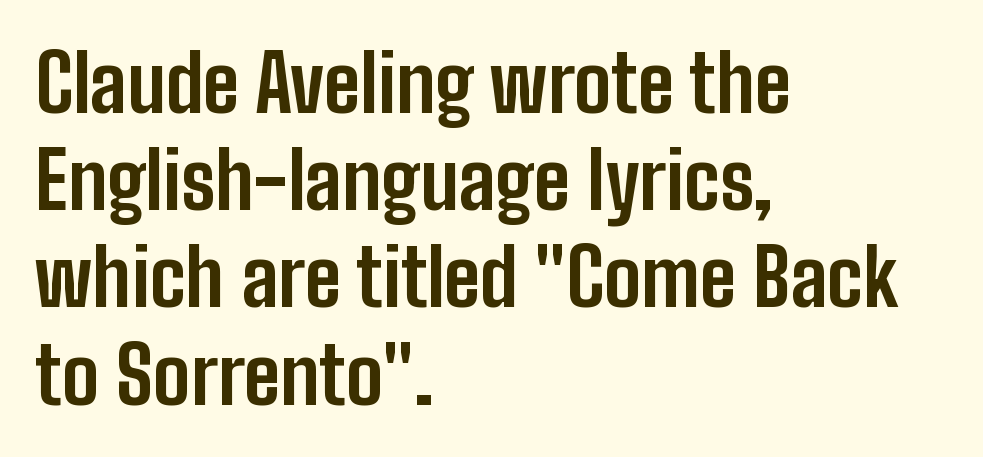
{"serif": "no", "italic": "no", "bold": "yes", "weight": "bold", "width": "condensed", "stroke_contrast": "low", "x_height": "medium", "monospaced": "no", "underline": "no", "align": "left", "line_spacing_ratio": 1.23, "letter_spacing": "normal", "letter_spacing_em": 0.0, "glyph_px": 79}
